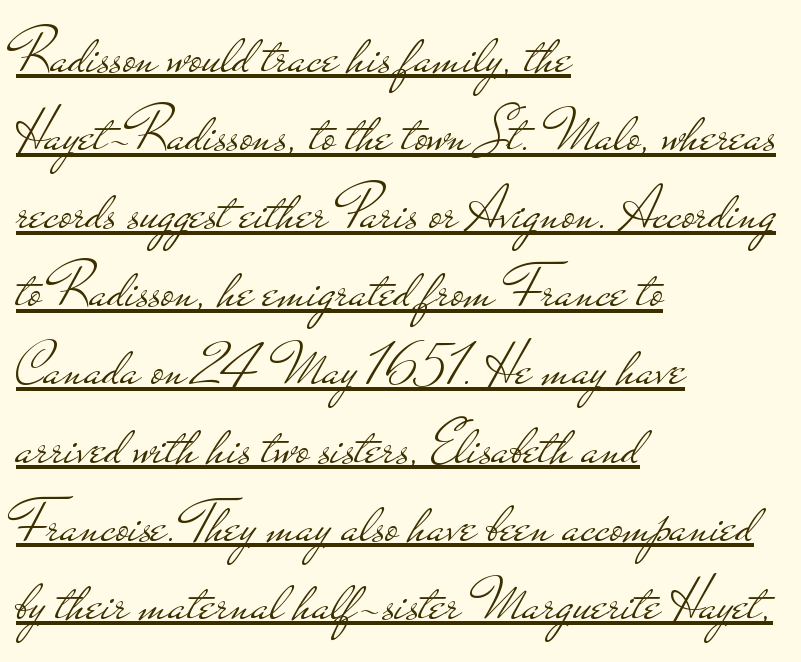
Q: Is the text bold? A: No.
Q: Is the text italic (slanted)? A: Yes.
Q: Is the typeface a serif or a sans-serif typeface? A: Sans-serif.
Q: Is the text underlined? A: Yes.
Q: How is the paragraph aligned? A: Left-aligned.
Q: Is the spacing between letters normal or unusually wide? A: Normal.
Q: Is the spacing between lines tight, normal or loose? A: Normal.
Q: Width (condensed, normal, or wide)? A: Wide.
Q: Stroke contrast? A: Low.
Q: x-height? A: Small.
Q: Monospaced? A: No.
